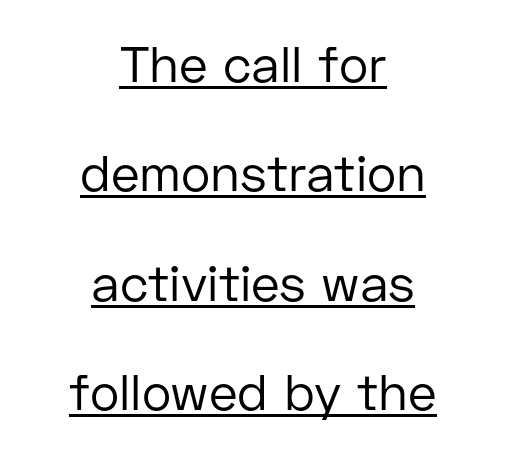
Q: Is the text bold? A: No.
Q: Is the text italic (slanted)? A: No, it is upright.
Q: Is the typeface a serif or a sans-serif typeface? A: Sans-serif.
Q: Is the text underlined? A: Yes.
Q: How is the paragraph aligned? A: Centered.
Q: Is the spacing between letters normal or unusually wide? A: Normal.
Q: Is the spacing between lines tight, normal or loose? A: Loose.
Q: Width (condensed, normal, or wide)? A: Normal.
Q: Stroke contrast? A: Low.
Q: x-height? A: Medium.
Q: Monospaced? A: No.
